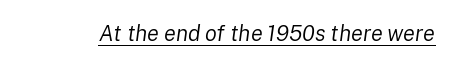
{"italic": "yes", "lean": "right", "slant_degrees": 8, "bold": "no", "underline": "yes", "letter_spacing": "normal", "letter_spacing_em": 0.0, "glyph_px": 22}
